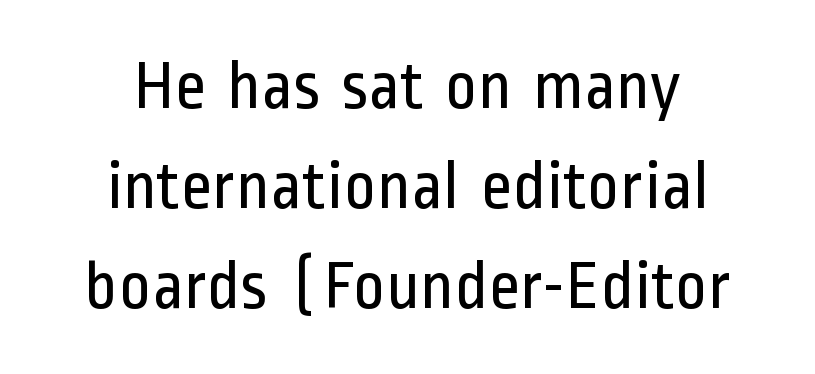
The image shows 69 px regular-weight, condensed sans-serif type, upright; set centered, normal line spacing (1.45x), normal letter spacing, not underlined; low stroke contrast and a medium x-height.
